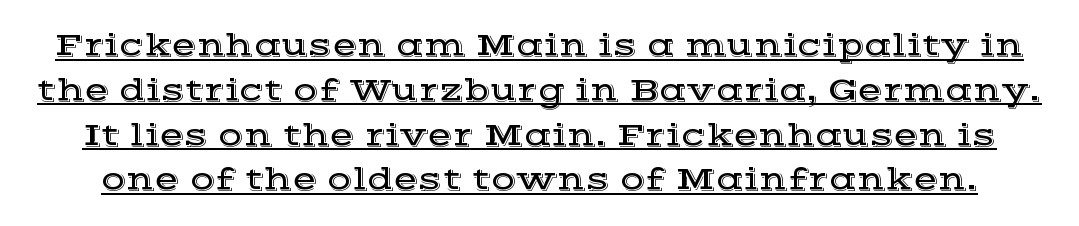
You can see a thin bar hugging the bottom of the glyphs. Honestly, the row spacing looks completely unremarkable. Do the characters align in a grid? No, the font is proportional. The type family on display is of the serif kind. The typography opts for an upright posture over an oblique one.
